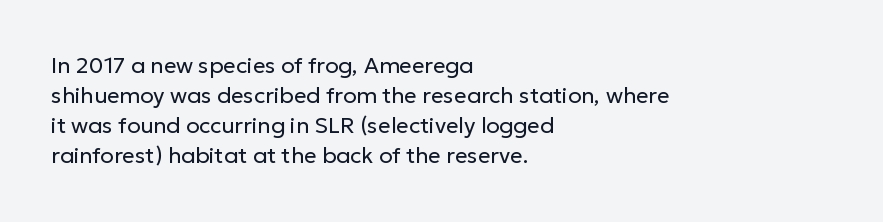
{"italic": "no", "bold": "no", "underline": "no", "align": "left", "line_spacing": "normal", "line_spacing_ratio": 1.37, "letter_spacing": "normal", "letter_spacing_em": 0.0, "glyph_px": 22}
